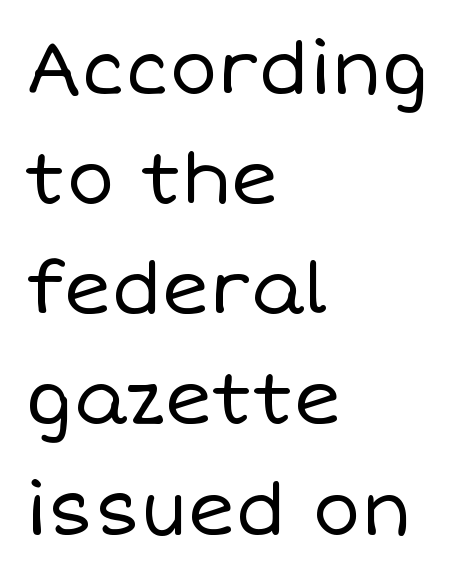
The image shows 72 px regular-weight type, upright; set left-aligned, normal line spacing (1.53x), normal letter spacing, not underlined; low stroke contrast and a large x-height.
